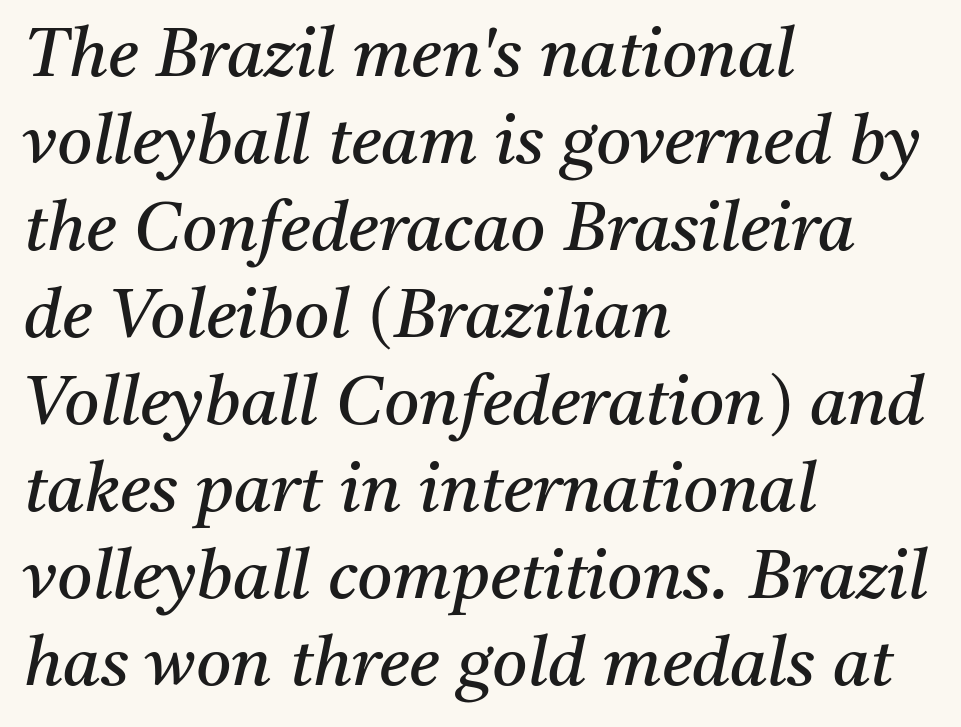
Q: Is the text bold? A: No.
Q: Is the text italic (slanted)? A: Yes, it leans right by about 11 degrees.
Q: Is the typeface a serif or a sans-serif typeface? A: Serif.
Q: Is the text underlined? A: No.
Q: How is the paragraph aligned? A: Left-aligned.
Q: Is the spacing between letters normal or unusually wide? A: Normal.
Q: Is the spacing between lines tight, normal or loose? A: Normal.
Q: Width (condensed, normal, or wide)? A: Normal.
Q: Stroke contrast? A: Medium.
Q: x-height? A: Medium.
Q: Monospaced? A: No.
